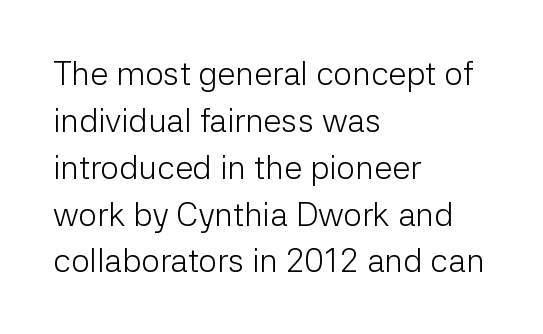
{"serif": "no", "italic": "no", "bold": "no", "weight": "light", "width": "normal", "stroke_contrast": "low", "x_height": "medium", "monospaced": "no", "underline": "no", "align": "left", "line_spacing": "normal", "line_spacing_ratio": 1.42, "letter_spacing": "normal", "letter_spacing_em": 0.0, "glyph_px": 33}
